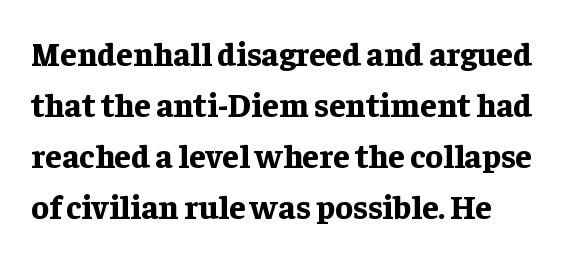
Is this a fixed-width face? No — the glyphs have proportional, varying widths. Compared with typical body copy, the letter spacing here is the same. The lettering holds an erect, upright posture throughout. Strokes here are thick enough to call this a true bold.
